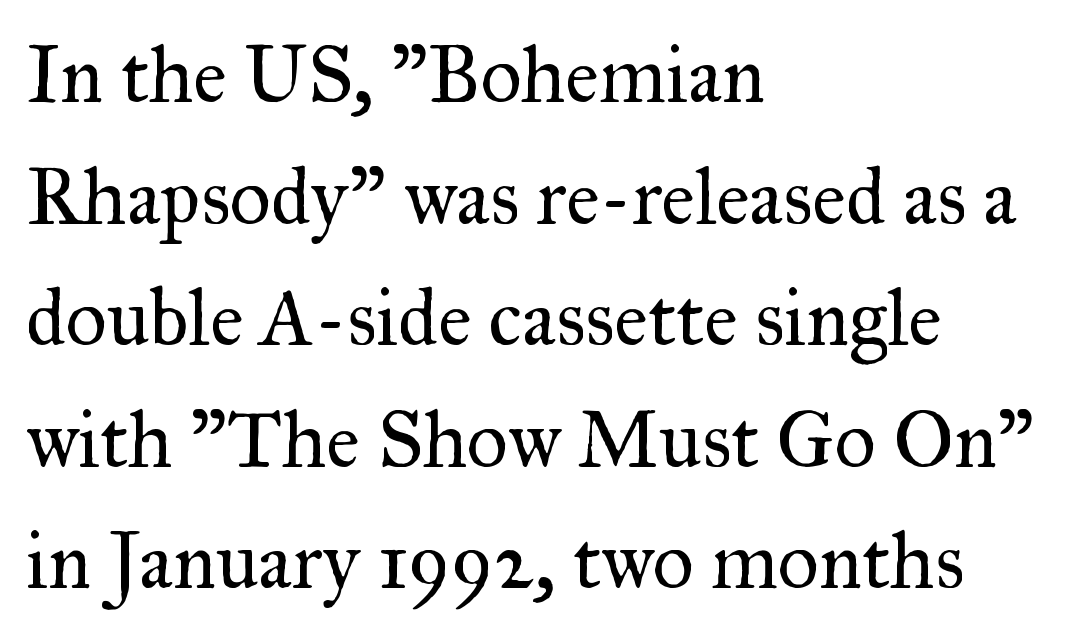
{"serif": "yes", "italic": "no", "bold": "no", "weight": "regular", "width": "normal", "stroke_contrast": "medium", "x_height": "small", "monospaced": "no", "underline": "no", "align": "left", "line_spacing": "normal", "line_spacing_ratio": 1.52, "letter_spacing": "normal", "letter_spacing_em": 0.0, "glyph_px": 80}
